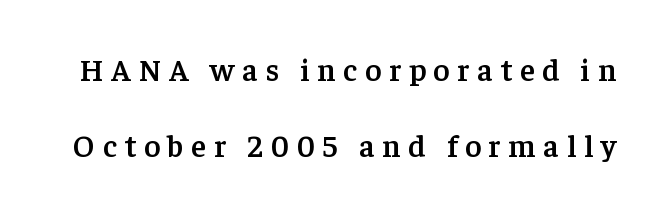
The image shows 31 px semibold serif type, upright; set loose line spacing (2.46x), unusually wide letter spacing (+0.25 em), not underlined; low stroke contrast and a medium x-height.
